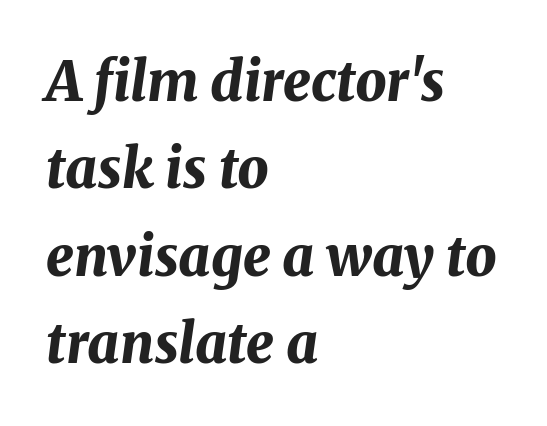
Q: Is the text bold? A: Yes.
Q: Is the text italic (slanted)? A: Yes, it leans right by about 8 degrees.
Q: Is the text underlined? A: No.
Q: How is the paragraph aligned? A: Left-aligned.
Q: Is the spacing between letters normal or unusually wide? A: Normal.
Q: Is the spacing between lines tight, normal or loose? A: Normal.
Q: Width (condensed, normal, or wide)? A: Normal.
Q: Stroke contrast? A: Medium.
Q: x-height? A: Medium.
Q: Monospaced? A: No.
